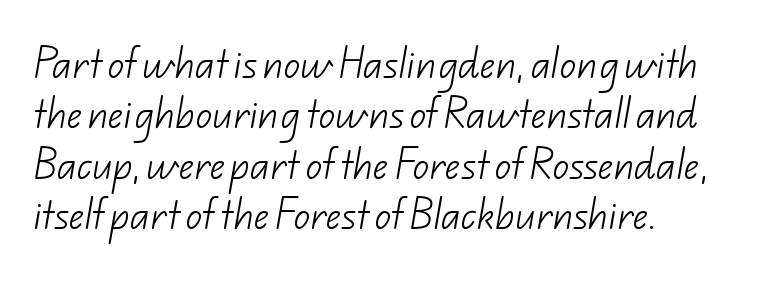
{"serif": "no", "bold": "no", "weight": "light", "width": "normal", "stroke_contrast": "low", "x_height": "small", "monospaced": "no", "underline": "no", "align": "left", "line_spacing": "normal", "line_spacing_ratio": 1.53, "letter_spacing": "normal", "letter_spacing_em": 0.0, "glyph_px": 33}
